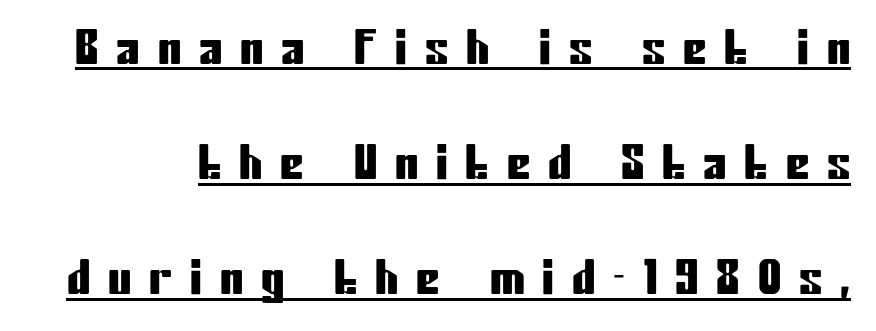
{"serif": "no", "italic": "no", "width": "condensed", "stroke_contrast": "low", "x_height": "medium", "monospaced": "no", "underline": "yes", "line_spacing": "loose", "line_spacing_ratio": 2.45, "letter_spacing": "wide", "letter_spacing_em": 0.38, "glyph_px": 47}
